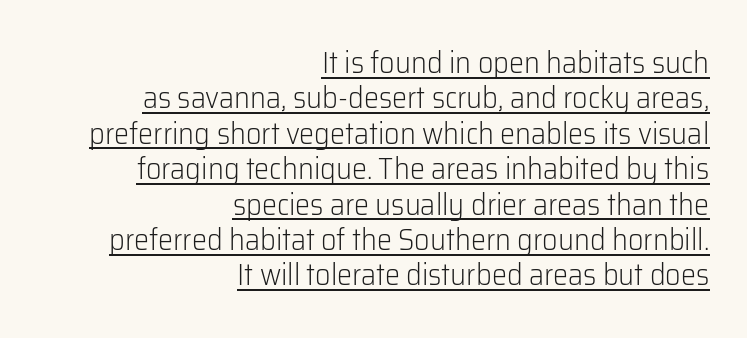
The image shows 30 px light sans-serif type, upright; set right-aligned, line spacing 1.18x, normal letter spacing, underlined; low stroke contrast and a medium x-height.
